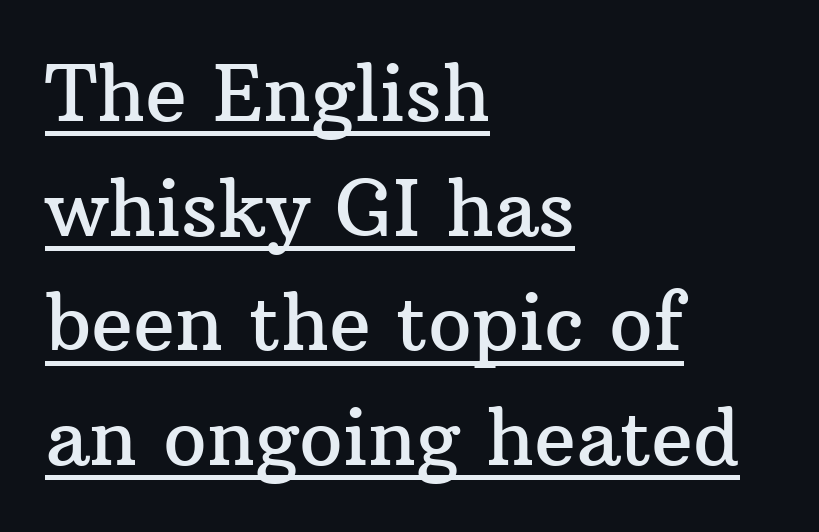
In terms of posture, this sample is upright. This sample is left-justified, so line endings fall wherever the words run out. The letters sit at their default tracking, neither squeezed nor spread. Baseline-to-baseline distance is the conventional proportion of letter height. The specimen includes a rule beneath the text block's lines.
